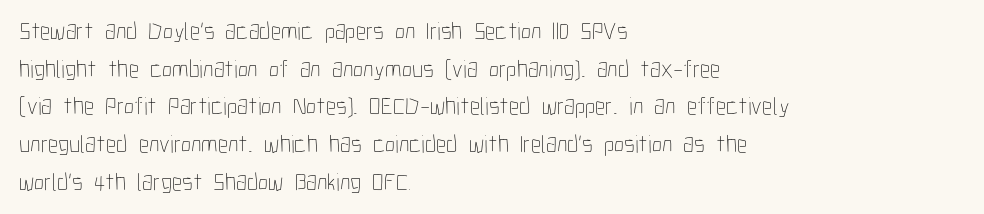
Q: Is the text bold? A: No.
Q: Is the text italic (slanted)? A: No, it is upright.
Q: Is the text underlined? A: No.
Q: How is the paragraph aligned? A: Left-aligned.
Q: Is the spacing between letters normal or unusually wide? A: Normal.
Q: Is the spacing between lines tight, normal or loose? A: Normal.
